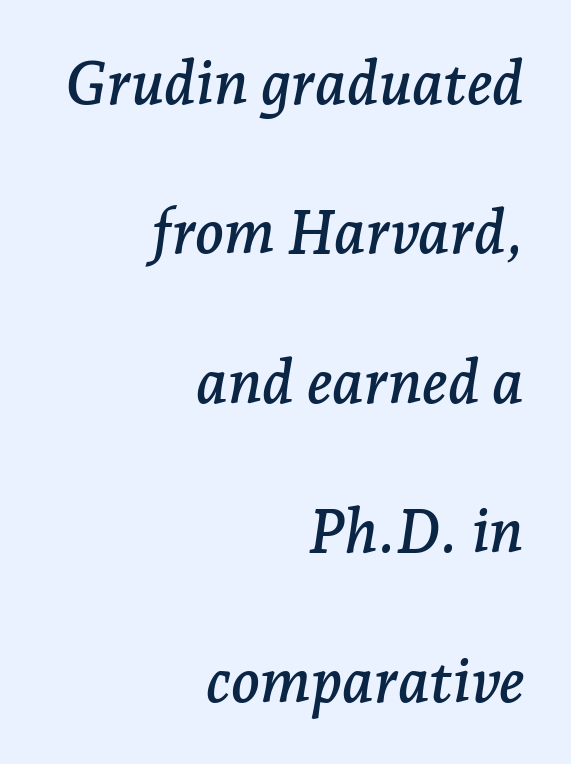
What stands out about the letter spacing? Nothing — it is the standard amount. Casual observation: everything's shoved over to the right. Unmarked baselines from the first word to the last. Note the varied advance widths — an 'i' is clearly narrower than an 'm'.
